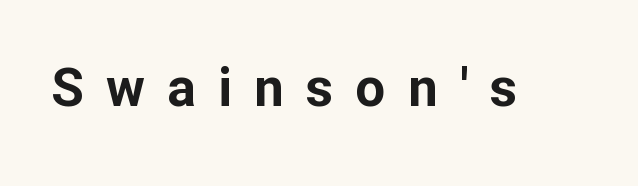
Rendered with straight, roman letterforms. Spacing verdict: proportional, widths tailored to each character. Loose tracking; the words dissolve into strings of separated letters. Descenders hang freely into open space. Strong, thick strokes mark this as bold type.
